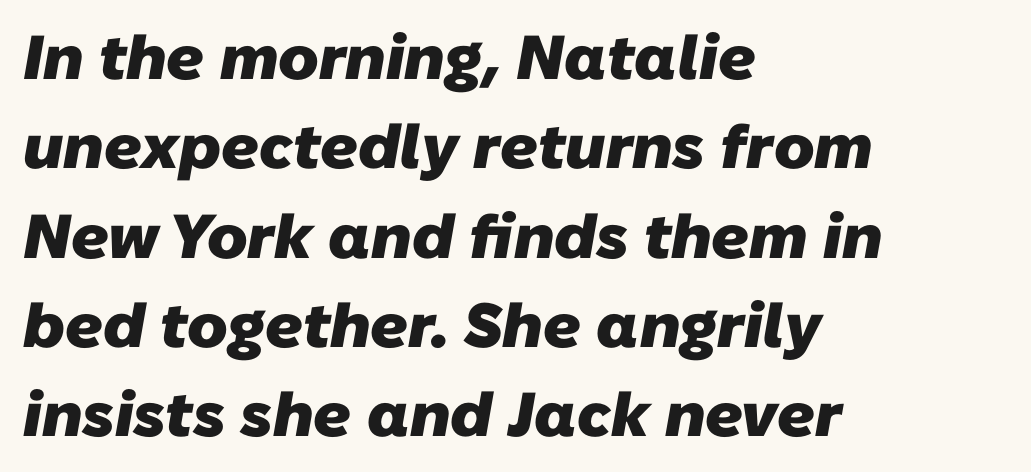
{"serif": "no", "bold": "yes", "weight": "heavy", "width": "normal", "stroke_contrast": "low", "x_height": "medium", "monospaced": "no", "underline": "no", "align": "left", "line_spacing": "normal", "line_spacing_ratio": 1.44, "letter_spacing": "normal", "letter_spacing_em": 0.0, "glyph_px": 62}
